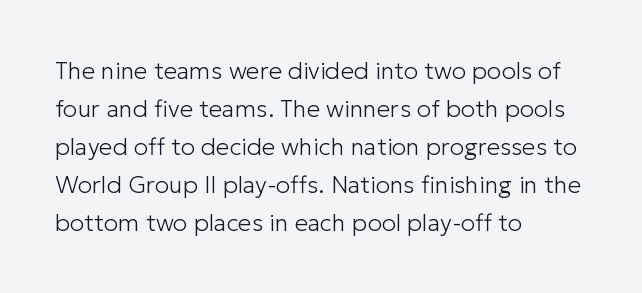
Q: Is the text bold? A: No.
Q: Is the text italic (slanted)? A: No, it is upright.
Q: Is the text underlined? A: No.
Q: How is the paragraph aligned? A: Left-aligned.
Q: Is the spacing between letters normal or unusually wide? A: Normal.
Q: Is the spacing between lines tight, normal or loose? A: Normal.
